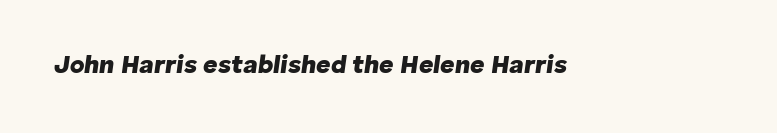
The image shows 25 px bold type, italic (leaning right); set normal letter spacing, not underlined.
